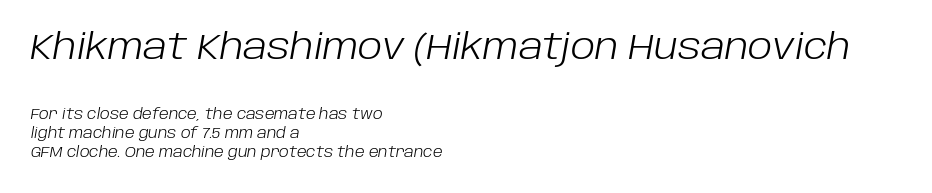
Q: Is the text bold? A: No.
Q: Is the text italic (slanted)? A: Yes, it leans right by about 10 degrees.
Q: Is the text underlined? A: No.
Q: How is the paragraph aligned? A: Left-aligned.
Q: Is the spacing between letters normal or unusually wide? A: Normal.
Q: Is the spacing between lines tight, normal or loose? A: Normal.
Q: Which block of text is set in a larger size, the first (top) or the second (bottom)? A: The first (top) one.
Q: Width (condensed, normal, or wide)? A: Normal.
Q: Stroke contrast? A: Low.
Q: x-height? A: Large.
Q: Monospaced? A: No.
